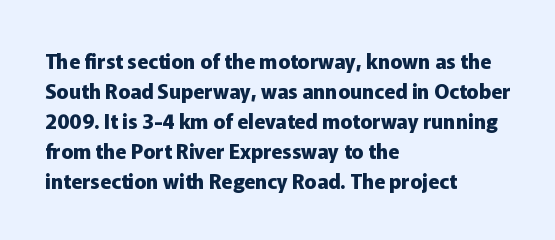
Alignment: flush left. Tall strokes in this sample are plumb rather than angled. Successive baselines arrive at the customary interval. The rendering uses a bold face; every stroke is thick and dark. The specimen omits any rule beneath the text block's lines. Short note: letters normally spaced.
